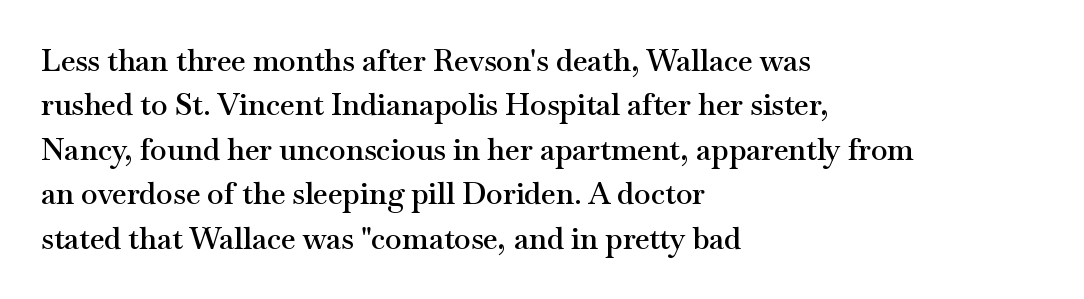
The image shows 30 px semibold, wide serif type, upright; set left-aligned, normal line spacing (1.48x), normal letter spacing, not underlined; medium stroke contrast and a small x-height.
